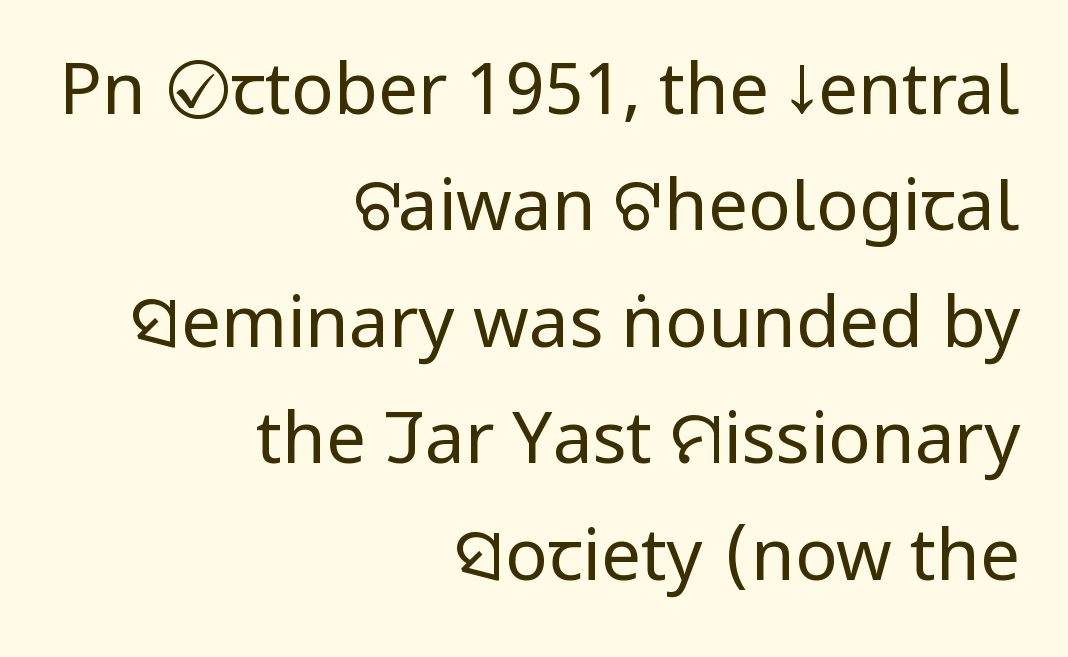
All the whitespace from short lines collects on the left. Looks like regular typesetting: each glyph gets only the width it needs. The typeface has the unassuming heft of standard copy or less. Upright lettering throughout. Decoration check: the copy has no underline. If you measured baseline to baseline, you'd find a middling distance.
